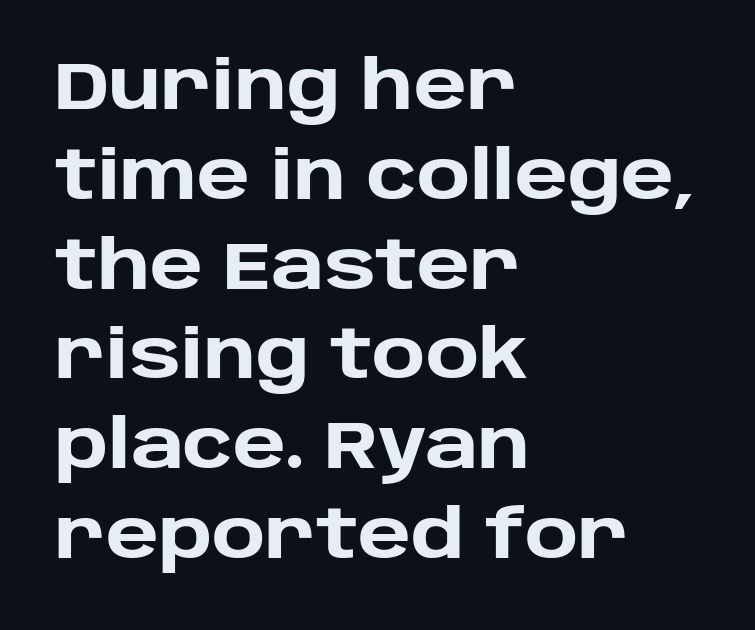
Q: Is the text bold? A: Yes.
Q: Is the text italic (slanted)? A: No, it is upright.
Q: Is the typeface a serif or a sans-serif typeface? A: Sans-serif.
Q: Is the text underlined? A: No.
Q: How is the paragraph aligned? A: Left-aligned.
Q: Is the spacing between letters normal or unusually wide? A: Normal.
Q: Is the spacing between lines tight, normal or loose? A: Normal.
Q: Width (condensed, normal, or wide)? A: Normal.
Q: Stroke contrast? A: Low.
Q: x-height? A: Large.
Q: Monospaced? A: No.
